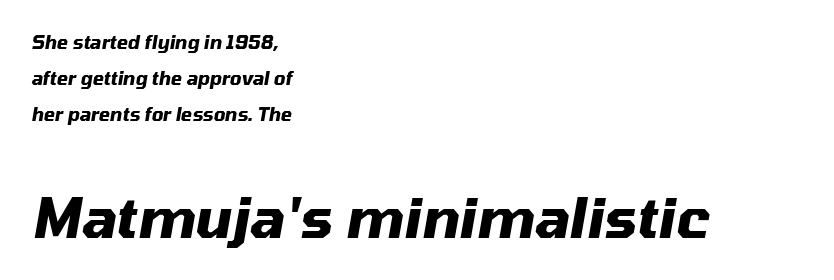
The image shows 55 px heavy type, italic (leaning right); set left-aligned, loose line spacing (2.0x), normal letter spacing, not underlined; the second (bottom) block is 3.06x larger; medium stroke contrast and a medium x-height.
